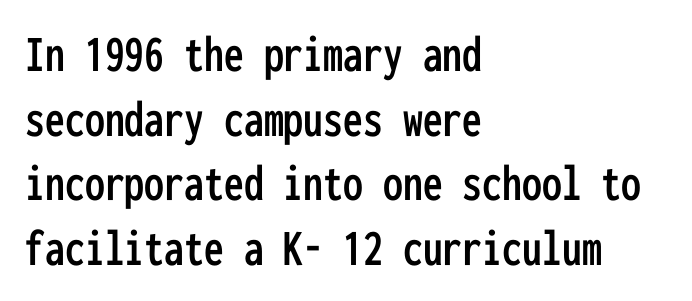
{"serif": "no", "italic": "no", "width": "condensed", "stroke_contrast": "low", "x_height": "medium", "monospaced": "yes", "underline": "no", "align": "left", "line_spacing_ratio": 1.22, "letter_spacing": "normal", "letter_spacing_em": 0.0, "glyph_px": 53}
